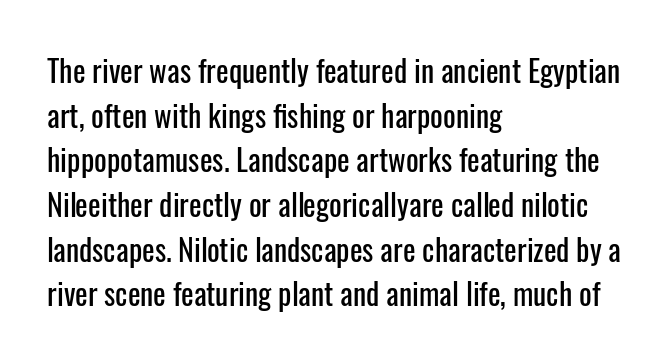
The image shows 30 px condensed sans-serif type, upright; set left-aligned, normal line spacing (1.49x), normal letter spacing, not underlined; low stroke contrast and a medium x-height.
